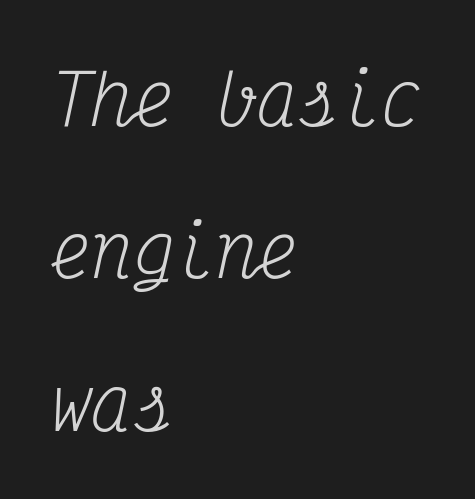
{"serif": "yes", "italic": "yes", "lean": "right", "slant_degrees": 12, "bold": "no", "weight": "regular", "width": "condensed", "stroke_contrast": "medium", "x_height": "medium", "monospaced": "yes", "underline": "no", "align": "left", "line_spacing": "loose", "line_spacing_ratio": 2.21, "letter_spacing": "normal", "letter_spacing_em": 0.0, "glyph_px": 69}
